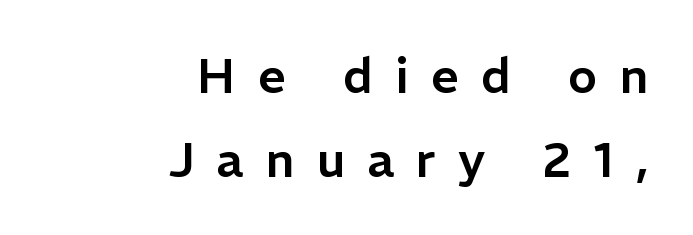
Q: Is the text italic (slanted)? A: No, it is upright.
Q: Is the typeface a serif or a sans-serif typeface? A: Sans-serif.
Q: Is the text underlined? A: No.
Q: How is the paragraph aligned? A: Right-aligned.
Q: Is the spacing between letters normal or unusually wide? A: Unusually wide.
Q: Width (condensed, normal, or wide)? A: Normal.
Q: Stroke contrast? A: Low.
Q: x-height? A: Medium.
Q: Monospaced? A: No.
